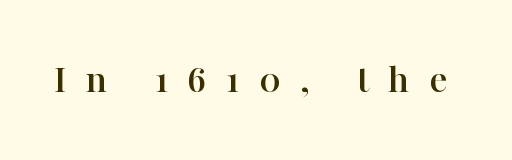
This sample has the flowing, uneven cadence of proportional lettering. Caption: expanded tracking, letters set apart. Only glyphs here, with clear space below each row. Do the letters lean? They stand straight. Classification — serif.
